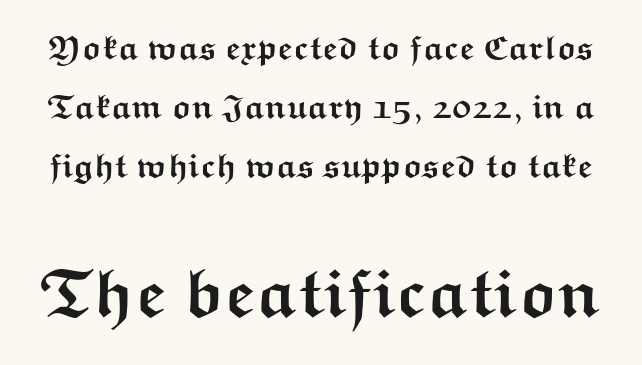
{"serif": "no", "italic": "no", "bold": "yes", "weight": "semibold", "width": "wide", "stroke_contrast": "medium", "x_height": "medium", "monospaced": "no", "underline": "no", "line_spacing_ratio": 1.74, "letter_spacing": "normal", "letter_spacing_em": 0.0, "larger_block": "second", "size_ratio": 2.0, "glyph_px": 68}
